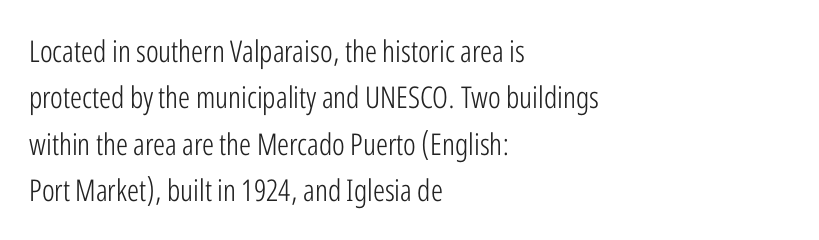
The image shows 30 px light, condensed sans-serif type, upright; set left-aligned, normal line spacing (1.55x), normal letter spacing, not underlined; low stroke contrast and a medium x-height.
